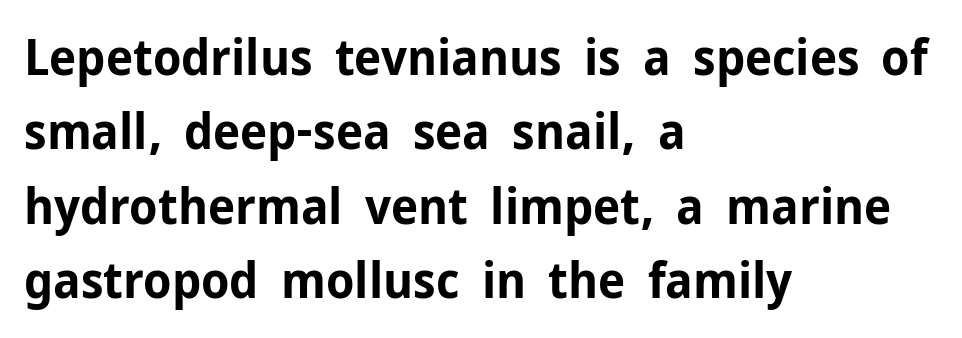
The image shows 50 px bold sans-serif type, upright; set left-aligned, normal line spacing (1.49x), normal letter spacing, not underlined; low stroke contrast and a medium x-height.
